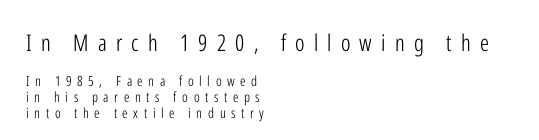
If you squint, the top block still reads clearly — it's the larger of the two. The space directly below the letters is spotless. Heaviness? Minimal to ordinary, like unemphasized prose. The specimen reads as upright at a glance. The ragged edge is on the right, which tells us the setting is flush left.
